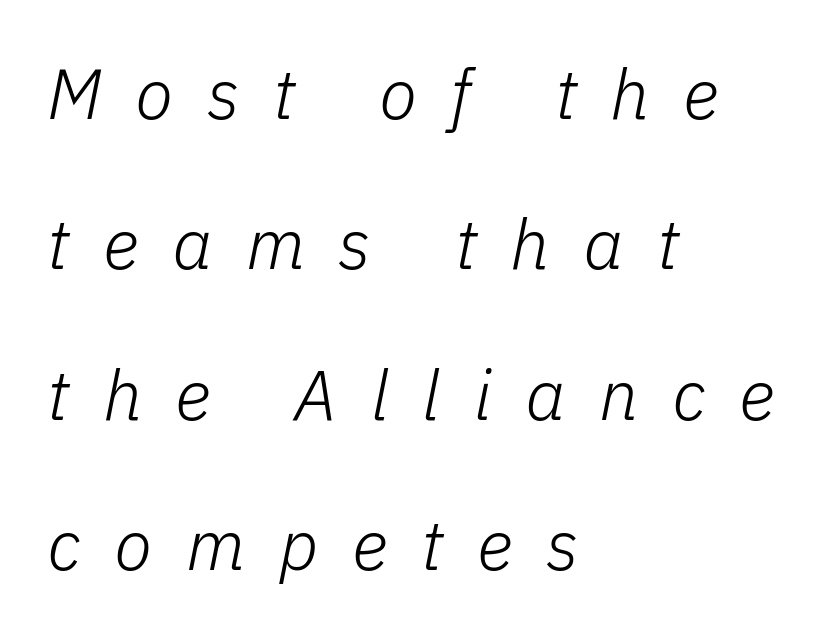
The image shows 70 px light type, italic (leaning right); set left-aligned, loose line spacing (2.15x), unusually wide letter spacing (+0.48 em), not underlined; low stroke contrast and a medium x-height.
